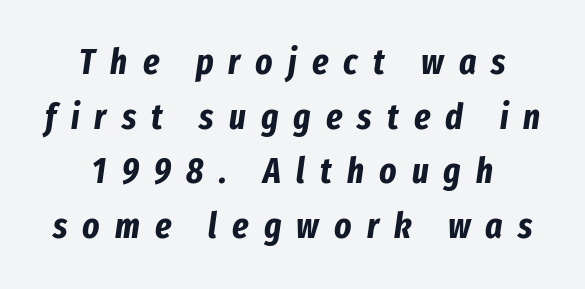
Q: Is the text bold? A: Yes.
Q: Is the text italic (slanted)? A: Yes, it leans right by about 8 degrees.
Q: Is the text underlined? A: No.
Q: How is the paragraph aligned? A: Centered.
Q: Is the spacing between letters normal or unusually wide? A: Unusually wide.
Q: Is the spacing between lines tight, normal or loose? A: Normal.
Q: Width (condensed, normal, or wide)? A: Condensed.
Q: Stroke contrast? A: Low.
Q: x-height? A: Medium.
Q: Monospaced? A: No.
